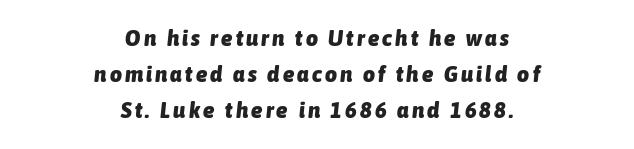
Q: Is the text bold? A: Yes.
Q: Is the text italic (slanted)? A: Yes, it leans right by about 6 degrees.
Q: Is the text underlined? A: No.
Q: How is the paragraph aligned? A: Centered.
Q: Is the spacing between lines tight, normal or loose? A: Normal.
